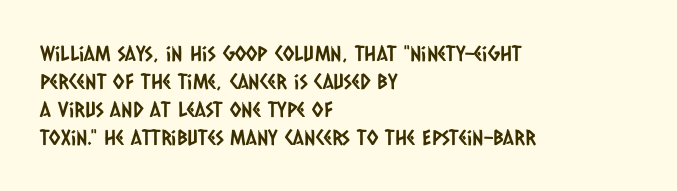
Q: Is the text underlined? A: No.
Q: How is the paragraph aligned? A: Left-aligned.
Q: Is the spacing between letters normal or unusually wide? A: Normal.
Q: Is the spacing between lines tight, normal or loose? A: Normal.
